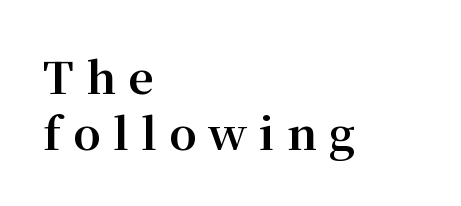
{"serif": "yes", "italic": "no", "bold": "yes", "weight": "bold", "width": "normal", "stroke_contrast": "medium", "x_height": "medium", "monospaced": "no", "underline": "no", "align": "left", "line_spacing": "normal", "line_spacing_ratio": 1.27, "letter_spacing": "wide", "letter_spacing_em": 0.28, "glyph_px": 44}
